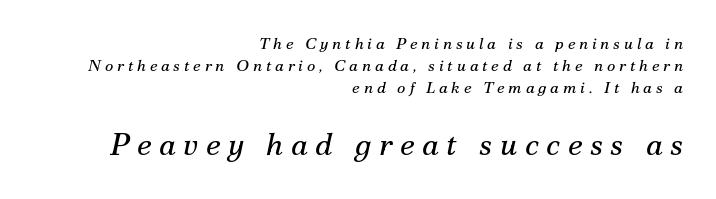
Q: Is the text bold? A: No.
Q: Is the text italic (slanted)? A: Yes, it leans right by about 12 degrees.
Q: Is the typeface a serif or a sans-serif typeface? A: Serif.
Q: Is the text underlined? A: No.
Q: How is the paragraph aligned? A: Right-aligned.
Q: Is the spacing between letters normal or unusually wide? A: Unusually wide.
Q: Is the spacing between lines tight, normal or loose? A: Normal.
Q: Which block of text is set in a larger size, the first (top) or the second (bottom)? A: The second (bottom) one.
Q: Width (condensed, normal, or wide)? A: Normal.
Q: Stroke contrast? A: Medium.
Q: x-height? A: Small.
Q: Monospaced? A: No.
